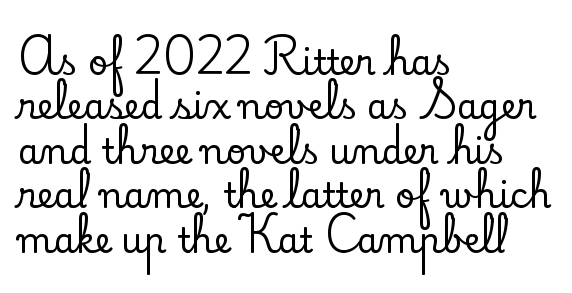
The image shows 35 px serif type, upright; set left-aligned, normal line spacing (1.27x), normal letter spacing, not underlined; low stroke contrast and a small x-height.
